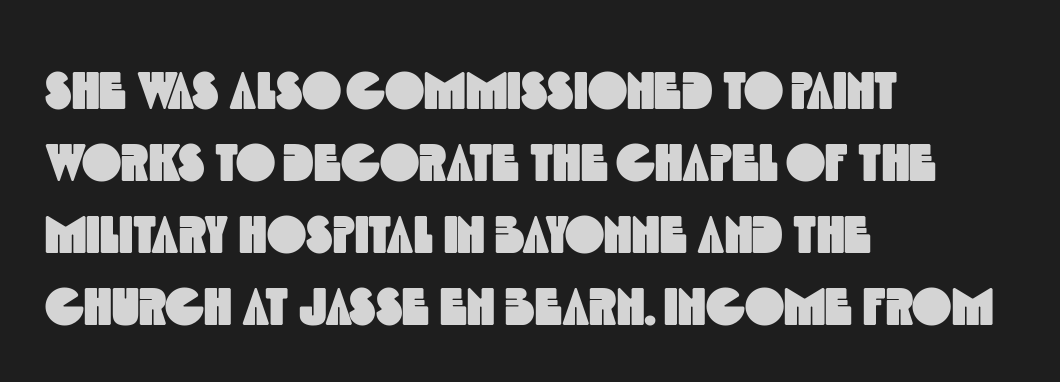
The image shows 53 px condensed sans-serif type; set left-aligned, normal line spacing (1.36x), normal letter spacing, not underlined; a large x-height.
